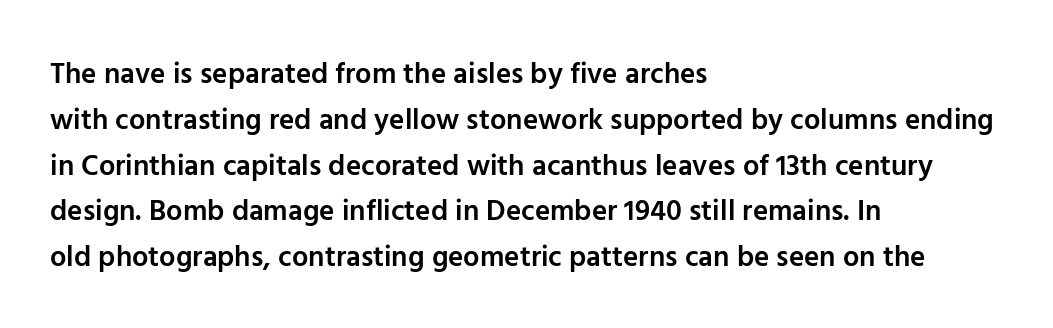
The image shows 29 px semibold sans-serif type, upright; set left-aligned, normal line spacing (1.58x), normal letter spacing, not underlined; low stroke contrast and a medium x-height.
